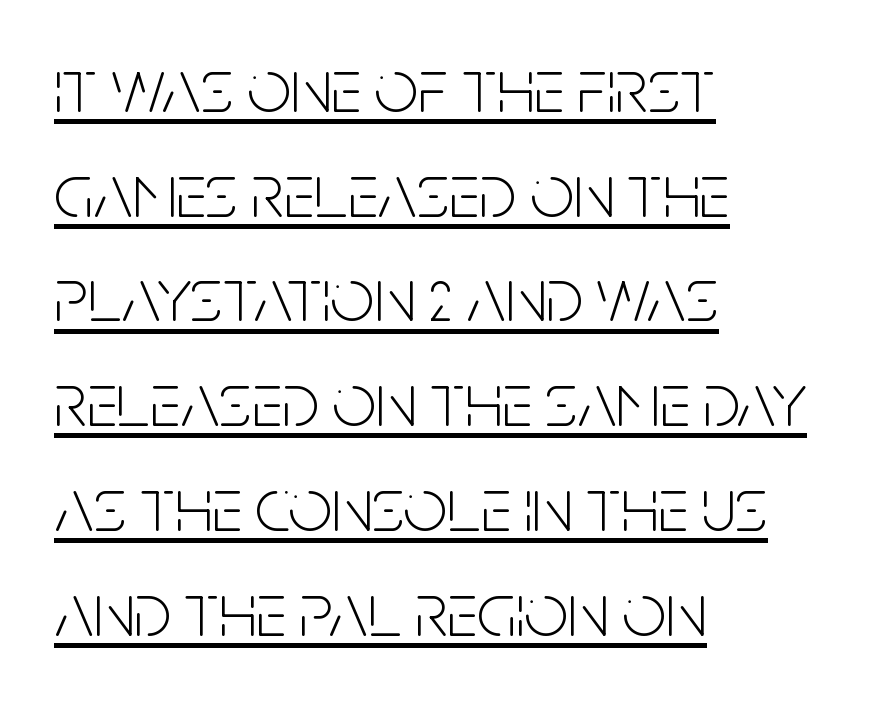
The lines in this sample share a left origin and differ only in where they stop. You can tell it's not italic because the verticals are truly vertical. A sans-serif font was chosen for this passage. The weight would be labelled regular, book, light, or lighter still. The lines sit at an ordinary, default distance from one another.
